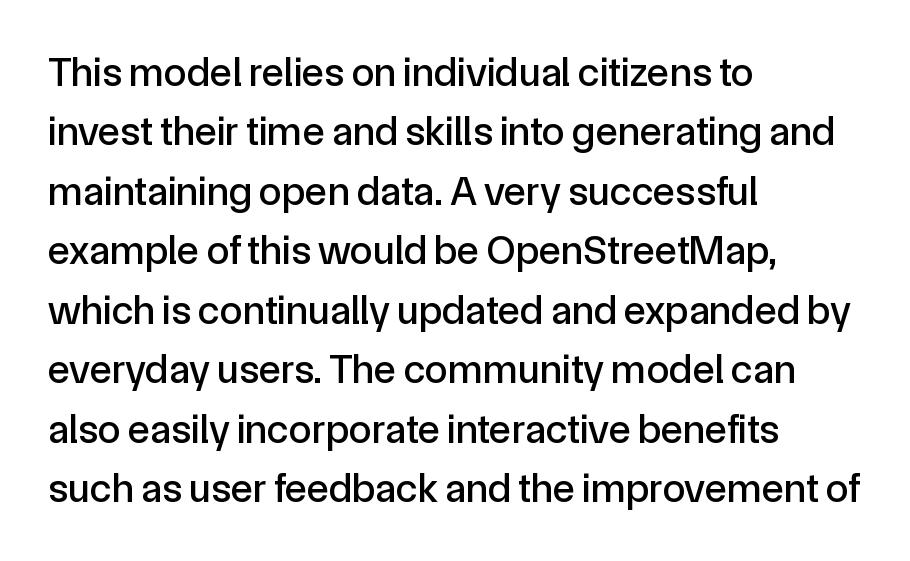
{"serif": "no", "italic": "no", "width": "normal", "x_height": "medium", "monospaced": "no", "underline": "no", "align": "left", "line_spacing": "normal", "line_spacing_ratio": 1.45, "letter_spacing": "normal", "letter_spacing_em": 0.0, "glyph_px": 41}
